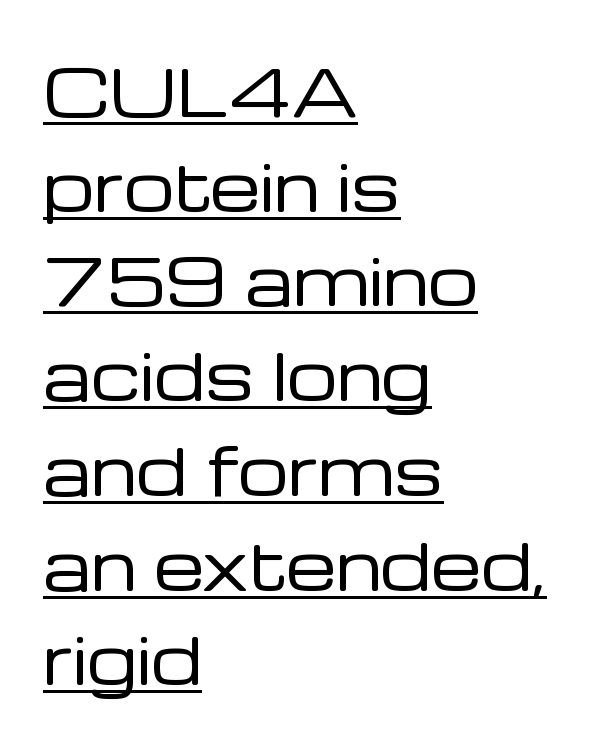
Q: Is the text bold? A: No.
Q: Is the text italic (slanted)? A: No, it is upright.
Q: Is the typeface a serif or a sans-serif typeface? A: Sans-serif.
Q: Is the text underlined? A: Yes.
Q: How is the paragraph aligned? A: Left-aligned.
Q: Is the spacing between letters normal or unusually wide? A: Normal.
Q: Is the spacing between lines tight, normal or loose? A: Normal.
Q: Width (condensed, normal, or wide)? A: Normal.
Q: Stroke contrast? A: Low.
Q: x-height? A: Medium.
Q: Monospaced? A: No.
